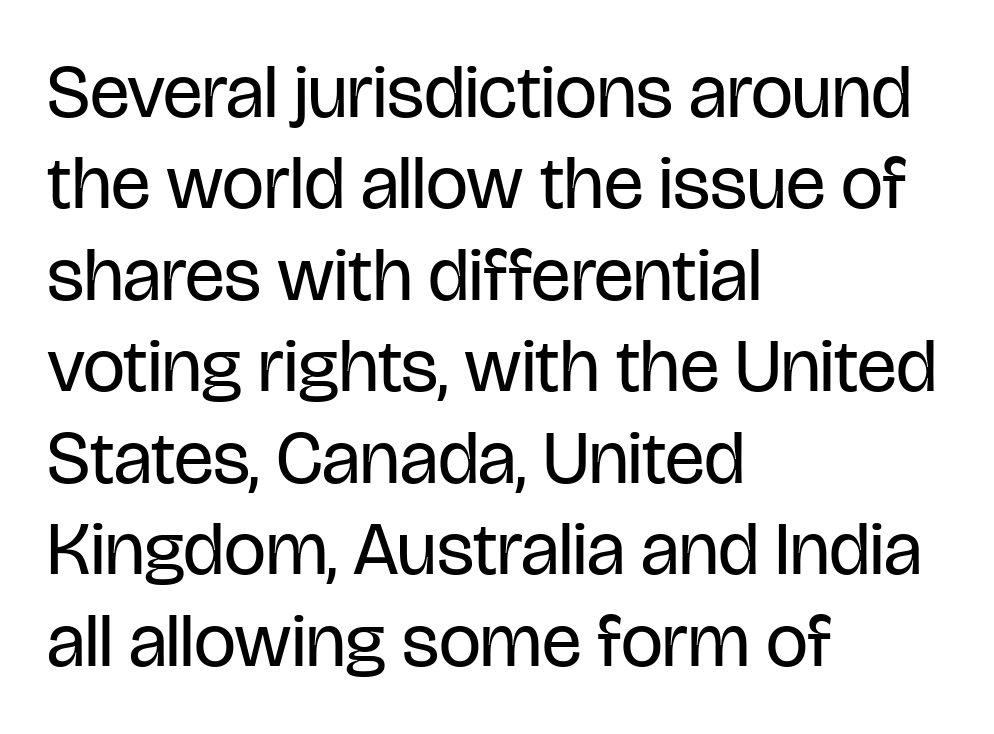
Q: Is the text bold? A: No.
Q: Is the text italic (slanted)? A: No, it is upright.
Q: Is the typeface a serif or a sans-serif typeface? A: Sans-serif.
Q: Is the text underlined? A: No.
Q: How is the paragraph aligned? A: Left-aligned.
Q: Is the spacing between letters normal or unusually wide? A: Normal.
Q: Width (condensed, normal, or wide)? A: Condensed.
Q: Stroke contrast? A: Low.
Q: x-height? A: Large.
Q: Monospaced? A: No.
